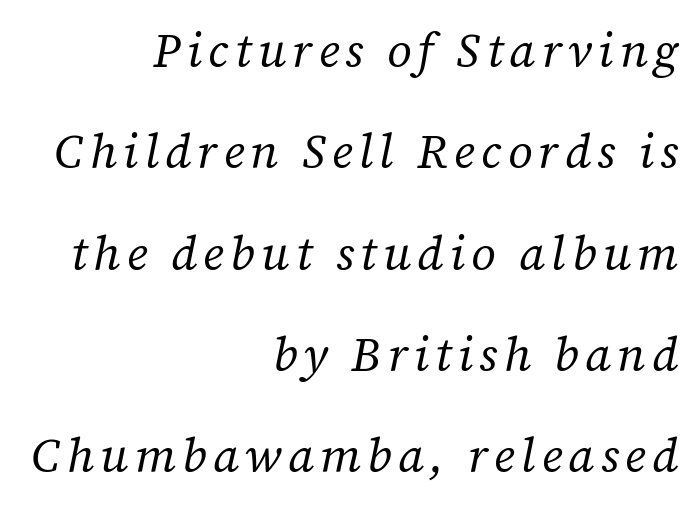
{"serif": "yes", "italic": "yes", "lean": "right", "slant_degrees": 12, "bold": "no", "weight": "regular", "width": "normal", "stroke_contrast": "low", "x_height": "medium", "monospaced": "no", "underline": "no", "align": "right", "line_spacing": "loose", "line_spacing_ratio": 2.11, "glyph_px": 48}
